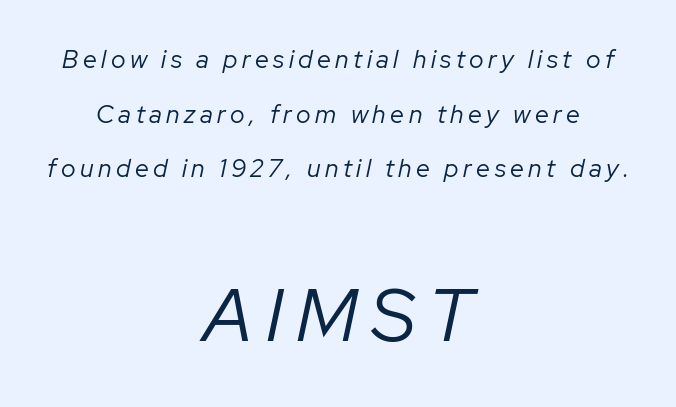
The image shows 74 px regular-weight type, italic (leaning right); set centered, loose line spacing (2.19x), not underlined; the second (bottom) block is 2.96x larger; low stroke contrast and a medium x-height.
